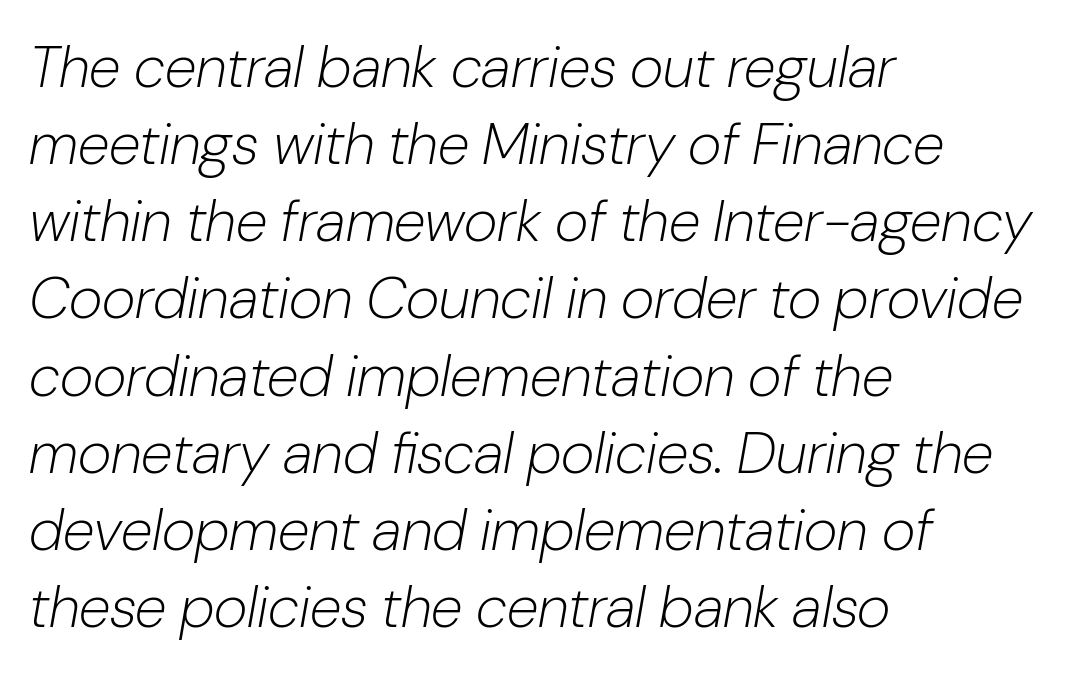
The image shows 58 px light type, italic (leaning right); set left-aligned, normal line spacing (1.33x), normal letter spacing, not underlined; low stroke contrast and a medium x-height.
